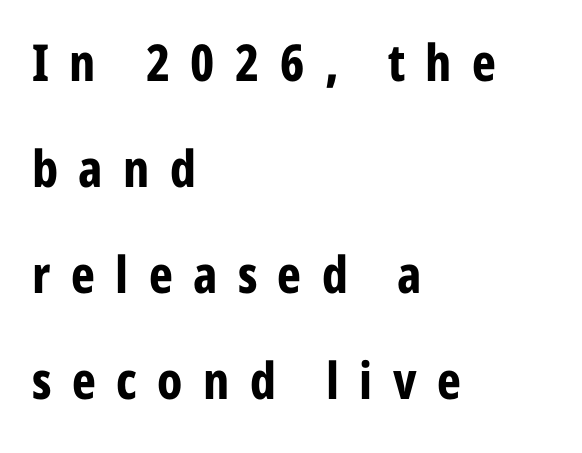
The image shows 51 px bold, condensed sans-serif type, upright; set left-aligned, loose line spacing (2.08x), unusually wide letter spacing (+0.4 em), not underlined; low stroke contrast and a medium x-height.
